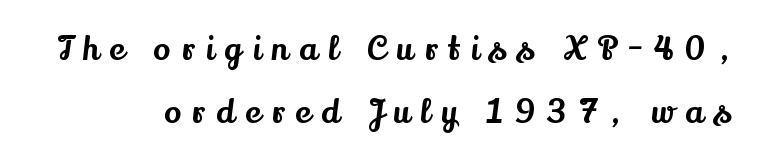
Each letter keeps its own natural width here, so spacing adapts to shape. Unlike a clean sans, this face finishes its strokes with serifs. Words appear elongated and porous because spacing is wide. No word sits above an underline.
